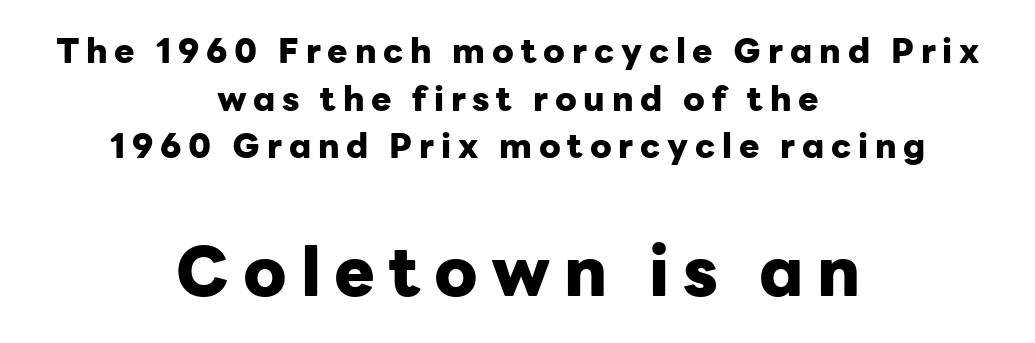
{"serif": "no", "italic": "no", "bold": "yes", "weight": "heavy", "width": "normal", "stroke_contrast": "low", "x_height": "medium", "monospaced": "no", "underline": "no", "align": "center", "line_spacing": "normal", "line_spacing_ratio": 1.4, "letter_spacing": "wide", "letter_spacing_em": 0.2, "larger_block": "second", "size_ratio": 2.0, "glyph_px": 68}
